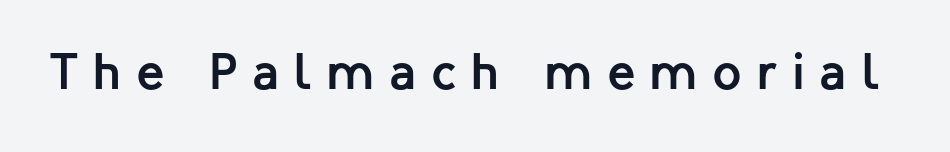
A bare baseline throughout the passage. Proportional: the letters do not fall into vertical columns. Set as a true bold cut, around the 700 mark. Someone cranked the tracking dial way up on this one. Notice how the stems are strictly vertical — no italics here.
